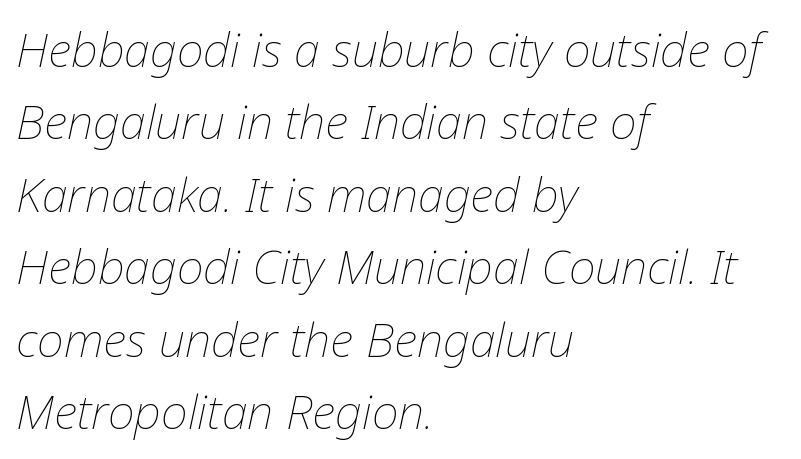
Q: Is the text bold? A: No.
Q: Is the text italic (slanted)? A: Yes, it leans right by about 12 degrees.
Q: Is the text underlined? A: No.
Q: How is the paragraph aligned? A: Left-aligned.
Q: Is the spacing between letters normal or unusually wide? A: Normal.
Q: Is the spacing between lines tight, normal or loose? A: Normal.
Q: Width (condensed, normal, or wide)? A: Normal.
Q: Stroke contrast? A: Low.
Q: x-height? A: Medium.
Q: Monospaced? A: No.
